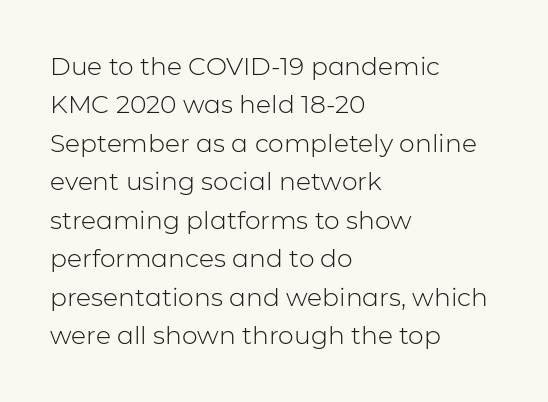
This sample uses an upright cut, with every glyph sitting square on the baseline. The string is rendered with underlining switched off. Tracking value appears to be zero — textbook default spacing. The lines in this sample share a left origin and differ only in where they stop. Vertical spacing — default.
